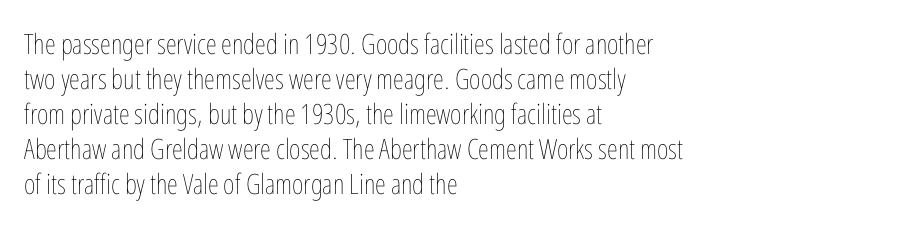
{"italic": "no", "bold": "no", "weight": "thin", "width": "condensed", "stroke_contrast": "low", "x_height": "medium", "monospaced": "no", "underline": "no", "align": "left", "line_spacing": "normal", "line_spacing_ratio": 1.25, "letter_spacing": "normal", "letter_spacing_em": 0.0, "glyph_px": 28}
